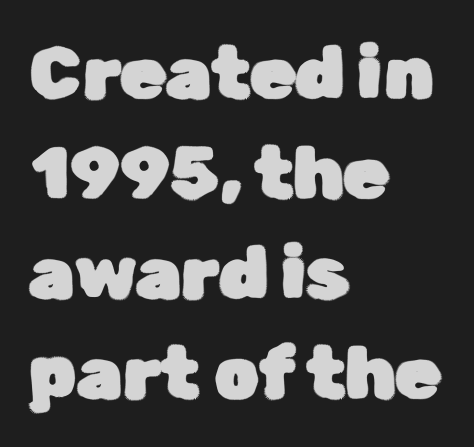
The image shows 73 px sans-serif type, upright; set left-aligned, normal line spacing (1.37x), normal letter spacing, not underlined; low stroke contrast and a medium x-height.
